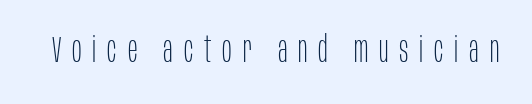
{"serif": "no", "italic": "no", "bold": "no", "weight": "thin", "width": "condensed", "stroke_contrast": "low", "x_height": "large", "monospaced": "no", "underline": "no", "letter_spacing": "wide", "letter_spacing_em": 0.3, "glyph_px": 36}
